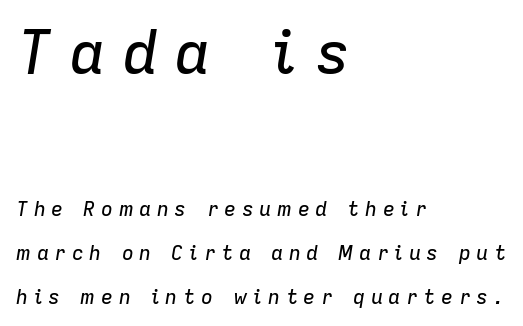
{"italic": "yes", "lean": "right", "slant_degrees": 9, "width": "normal", "stroke_contrast": "low", "x_height": "medium", "monospaced": "no", "underline": "no", "align": "left", "line_spacing": "loose", "line_spacing_ratio": 2.2, "letter_spacing": "wide", "letter_spacing_em": 0.28, "larger_block": "first", "size_ratio": 3.0, "glyph_px": 60}
